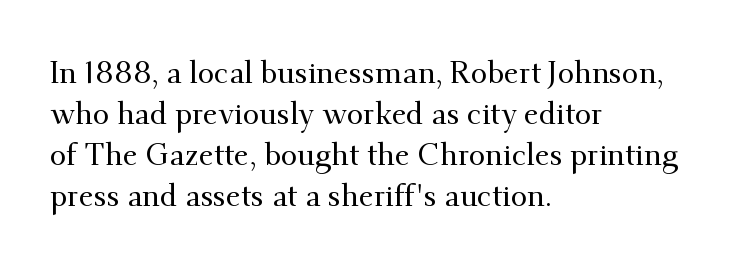
Q: Is the text italic (slanted)? A: No, it is upright.
Q: Is the typeface a serif or a sans-serif typeface? A: Serif.
Q: Is the text underlined? A: No.
Q: How is the paragraph aligned? A: Left-aligned.
Q: Is the spacing between letters normal or unusually wide? A: Normal.
Q: Is the spacing between lines tight, normal or loose? A: Normal.
Q: Width (condensed, normal, or wide)? A: Normal.
Q: Stroke contrast? A: Medium.
Q: x-height? A: Small.
Q: Monospaced? A: No.
